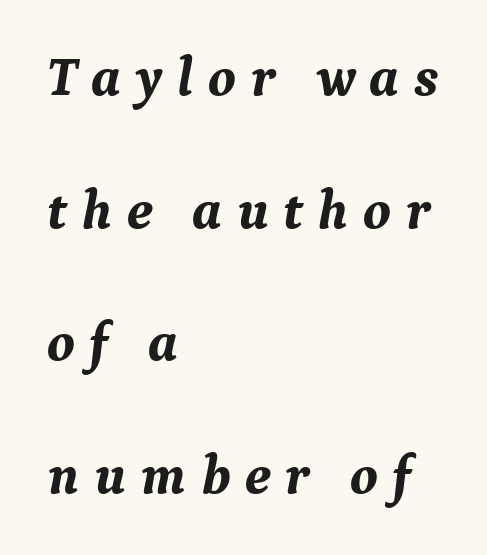
Q: Is the text bold? A: Yes.
Q: Is the text italic (slanted)? A: Yes, it leans right by about 9 degrees.
Q: Is the typeface a serif or a sans-serif typeface? A: Serif.
Q: Is the text underlined? A: No.
Q: How is the paragraph aligned? A: Left-aligned.
Q: Is the spacing between letters normal or unusually wide? A: Unusually wide.
Q: Is the spacing between lines tight, normal or loose? A: Loose.
Q: Width (condensed, normal, or wide)? A: Normal.
Q: Stroke contrast? A: Medium.
Q: x-height? A: Medium.
Q: Monospaced? A: No.
